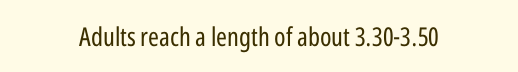
Q: Is the text bold? A: No.
Q: Is the text italic (slanted)? A: No, it is upright.
Q: Is the text underlined? A: No.
Q: How is the paragraph aligned? A: Centered.
Q: Is the spacing between letters normal or unusually wide? A: Normal.
